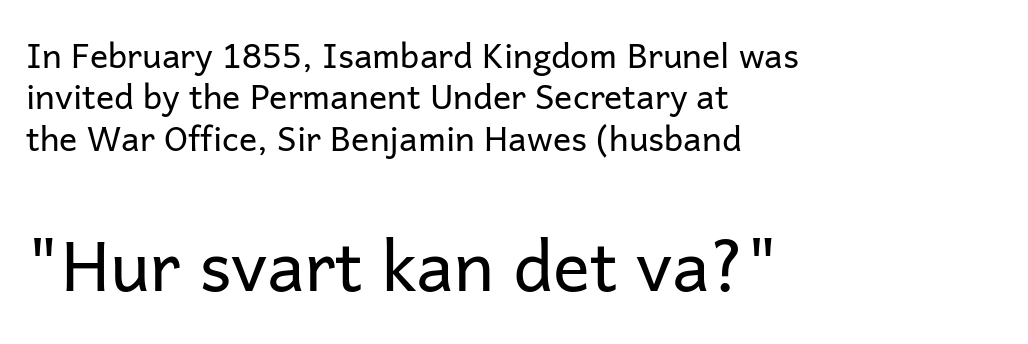
Only glyphs here, with clear space below each row. A typesetter would call this proportional, since set widths differ per character. Layout note: lines flush left. The letterforms sit shoulder to shoulder at normal distance. Heaviness? Minimal to ordinary, like unemphasized prose. When letters stand straight like this, we call the style roman or upright.
